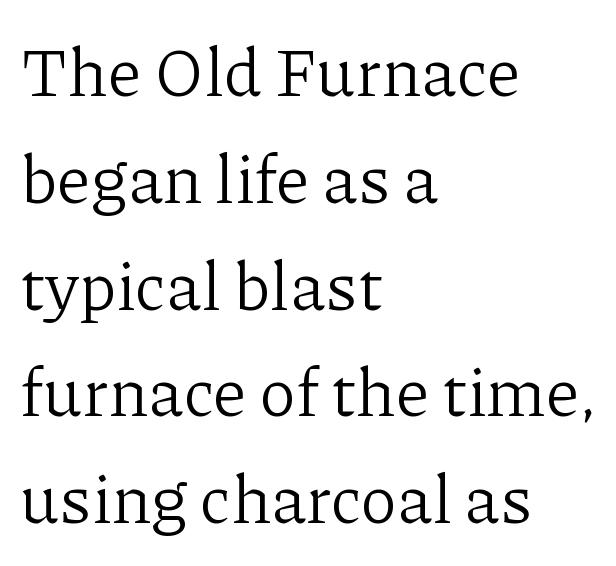
Note the varied advance widths — an 'i' is clearly narrower than an 'm'. All the whitespace from short lines collects on the right. Reading down the column, the eye jumps a familiar distance to each next line. To sum up the face: it has serifs.
